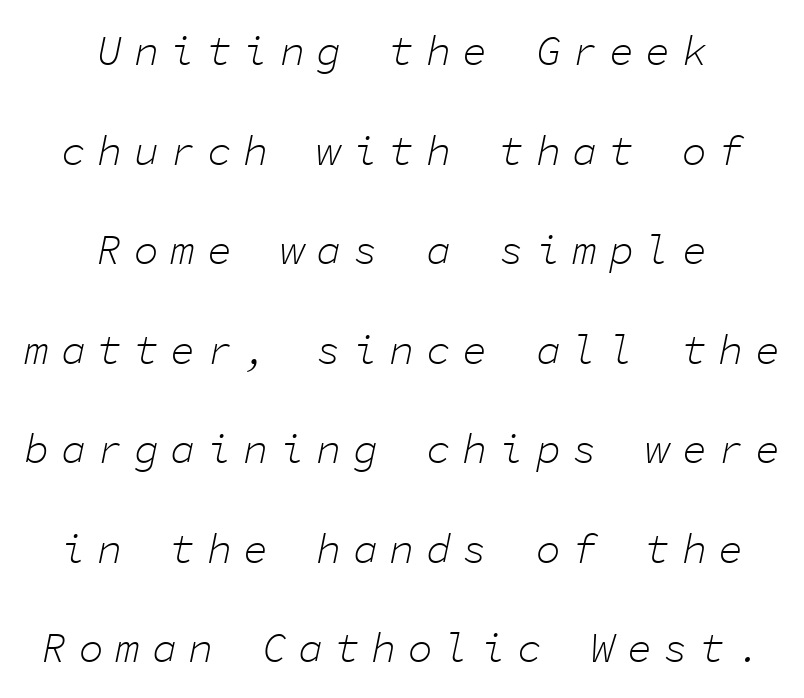
The image shows 42 px light type, italic (leaning right), monospaced; set centered, loose line spacing (2.37x), unusually wide letter spacing (+0.27 em), not underlined; low stroke contrast and a medium x-height.
